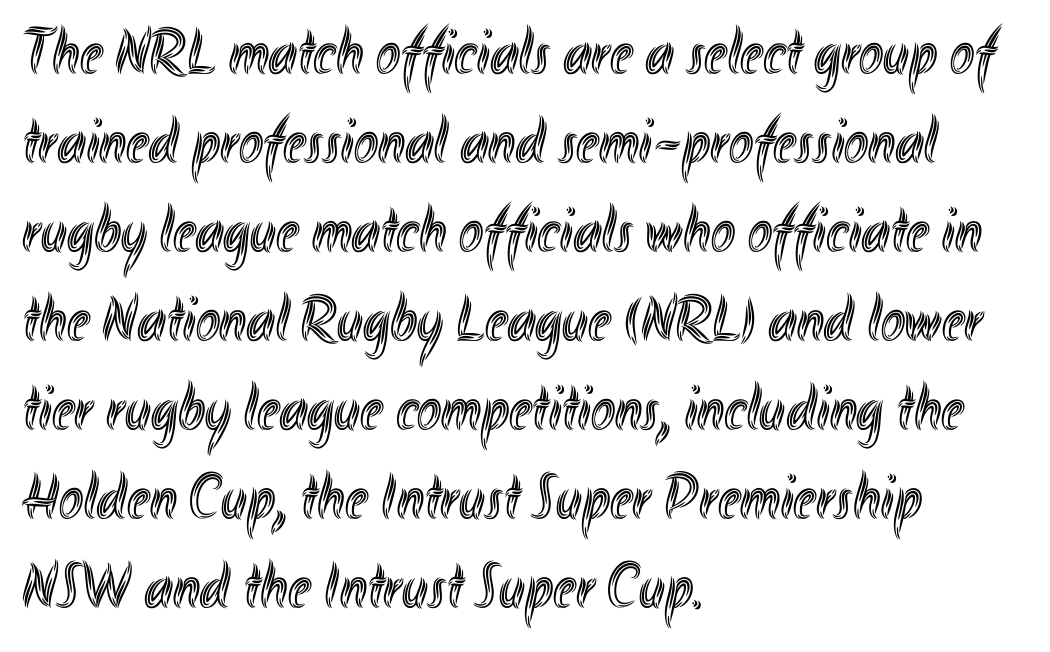
{"width": "condensed", "x_height": "small", "monospaced": "no", "underline": "no", "align": "left", "line_spacing": "normal", "line_spacing_ratio": 1.37, "letter_spacing": "normal", "letter_spacing_em": 0.0, "glyph_px": 65}
